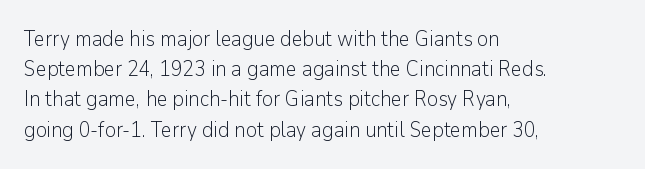
{"italic": "no", "bold": "no", "underline": "no", "align": "left", "line_spacing": "normal", "line_spacing_ratio": 1.44, "letter_spacing": "normal", "letter_spacing_em": 0.0, "glyph_px": 21}
